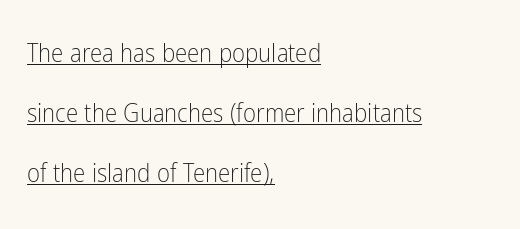
Q: Is the text bold? A: No.
Q: Is the text italic (slanted)? A: No, it is upright.
Q: Is the text underlined? A: Yes.
Q: How is the paragraph aligned? A: Left-aligned.
Q: Is the spacing between letters normal or unusually wide? A: Normal.
Q: Is the spacing between lines tight, normal or loose? A: Loose.
